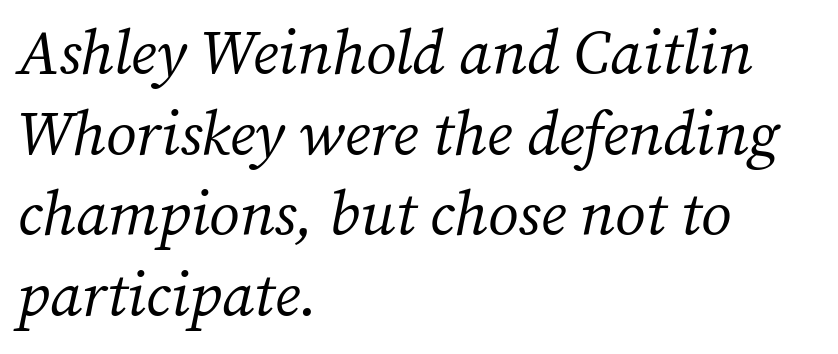
Q: Is the text bold? A: No.
Q: Is the text italic (slanted)? A: Yes, it leans right by about 12 degrees.
Q: Is the typeface a serif or a sans-serif typeface? A: Serif.
Q: Is the text underlined? A: No.
Q: How is the paragraph aligned? A: Left-aligned.
Q: Is the spacing between letters normal or unusually wide? A: Normal.
Q: Is the spacing between lines tight, normal or loose? A: Normal.
Q: Width (condensed, normal, or wide)? A: Normal.
Q: Stroke contrast? A: Medium.
Q: x-height? A: Medium.
Q: Monospaced? A: No.
